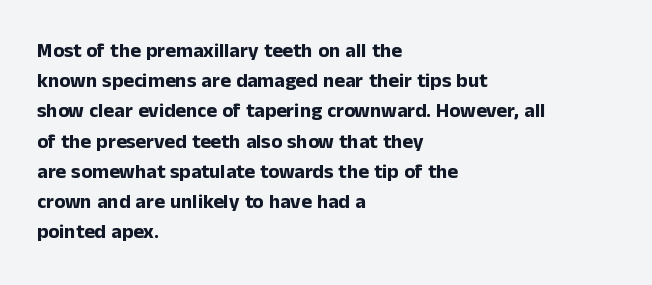
{"italic": "no", "bold": "yes", "underline": "no", "align": "left", "line_spacing": "normal", "line_spacing_ratio": 1.51, "letter_spacing": "normal", "letter_spacing_em": 0.0, "glyph_px": 20}
